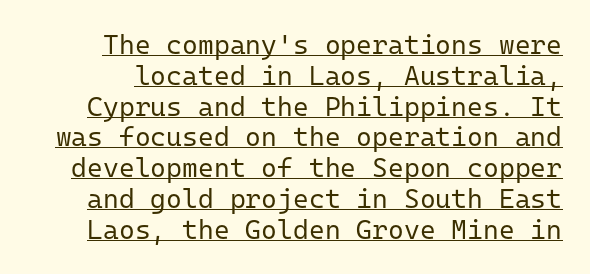
Rows of type sit shoulder to shoulder in the vertical direction. What stands out about the letter spacing? Nothing — it is the standard amount. Posture: straight, roman, zero tilt. Descenders here cross a horizontal rule under the line.
